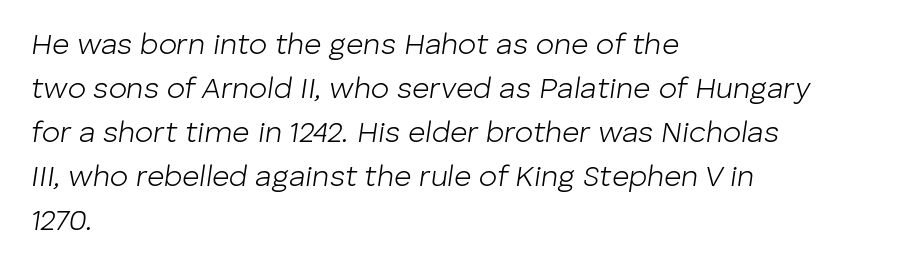
{"italic": "yes", "lean": "right", "slant_degrees": 8, "bold": "no", "weight": "light", "width": "normal", "stroke_contrast": "low", "x_height": "medium", "monospaced": "no", "underline": "no", "align": "left", "line_spacing": "normal", "line_spacing_ratio": 1.47, "letter_spacing": "normal", "letter_spacing_em": 0.0, "glyph_px": 30}
